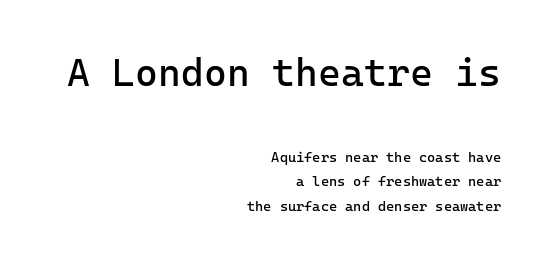
The letters march in equal steps, a hallmark of fixed-pitch type. Which chunk is bigger? The first one — the top block dwarfs the bottom. This is sans-serif lettering, the kind often seen on screens and signage. Posture: upright roman. Between one letter and the next there's only the usual sliver of space. Alignment: flush right.
